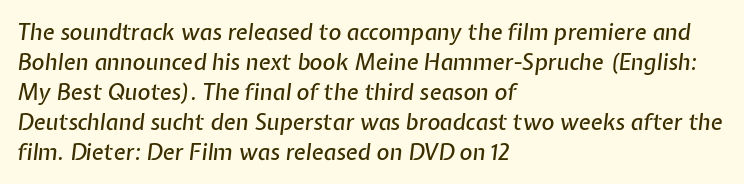
{"italic": "yes", "lean": "right", "slant_degrees": 7, "underline": "no", "align": "left", "line_spacing": "normal", "line_spacing_ratio": 1.36, "letter_spacing": "normal", "letter_spacing_em": 0.0, "glyph_px": 22}
